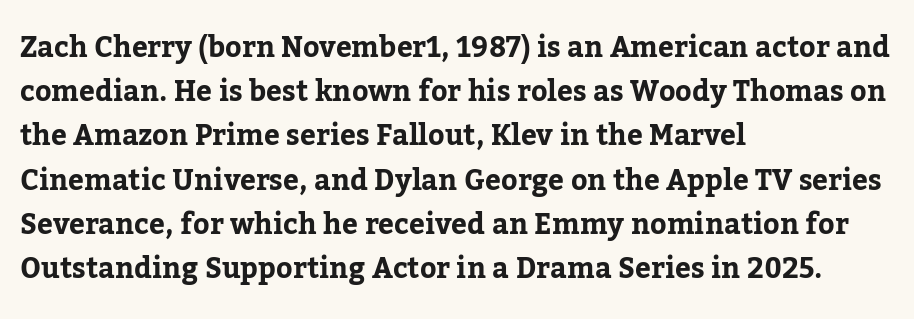
{"serif": "yes", "italic": "no", "width": "normal", "stroke_contrast": "low", "x_height": "medium", "monospaced": "no", "underline": "no", "align": "left", "line_spacing": "normal", "line_spacing_ratio": 1.58, "letter_spacing": "normal", "letter_spacing_em": 0.0, "glyph_px": 28}
